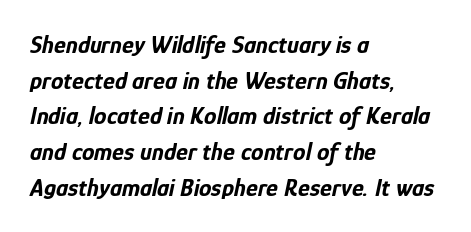
Each row of text sits above clean, open space. The rendering anchors every line to the left-hand side. It's the slanting kind of type. Set as a true bold cut, around the 700 mark. In terms of letterspacing, this is plain default setting.
